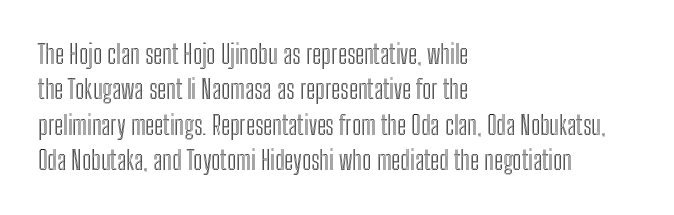
{"italic": "no", "underline": "no", "align": "left", "line_spacing": "normal", "line_spacing_ratio": 1.36, "letter_spacing": "normal", "letter_spacing_em": 0.0, "glyph_px": 26}
